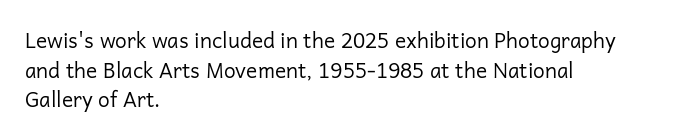
The image shows 21 px text type, upright; set left-aligned, normal line spacing (1.41x), normal letter spacing, not underlined.
